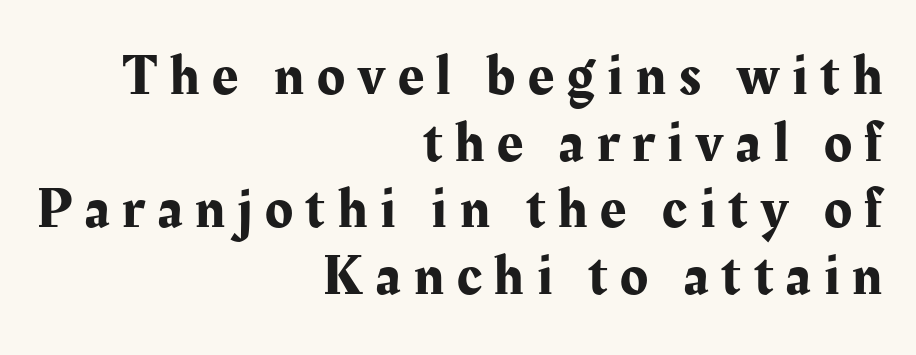
The image shows 57 px serif type, upright; set right-aligned, line spacing 1.17x, unusually wide letter spacing (+0.23 em), not underlined; medium stroke contrast and a medium x-height.
